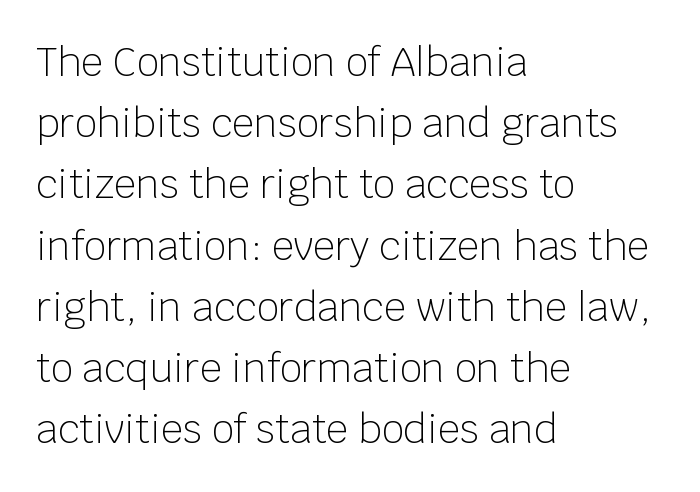
Q: Is the text bold? A: No.
Q: Is the text italic (slanted)? A: No, it is upright.
Q: Is the typeface a serif or a sans-serif typeface? A: Sans-serif.
Q: Is the text underlined? A: No.
Q: How is the paragraph aligned? A: Left-aligned.
Q: Is the spacing between letters normal or unusually wide? A: Normal.
Q: Is the spacing between lines tight, normal or loose? A: Normal.
Q: Width (condensed, normal, or wide)? A: Normal.
Q: Stroke contrast? A: Low.
Q: x-height? A: Large.
Q: Monospaced? A: No.
